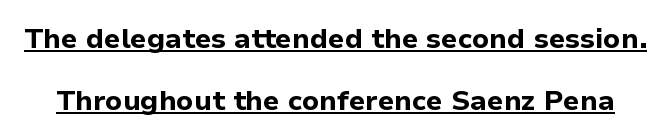
Q: Is the text bold? A: Yes.
Q: Is the text italic (slanted)? A: No, it is upright.
Q: Is the typeface a serif or a sans-serif typeface? A: Sans-serif.
Q: Is the text underlined? A: Yes.
Q: Is the spacing between letters normal or unusually wide? A: Normal.
Q: Is the spacing between lines tight, normal or loose? A: Loose.
Q: Width (condensed, normal, or wide)? A: Normal.
Q: Stroke contrast? A: Low.
Q: x-height? A: Medium.
Q: Monospaced? A: No.
